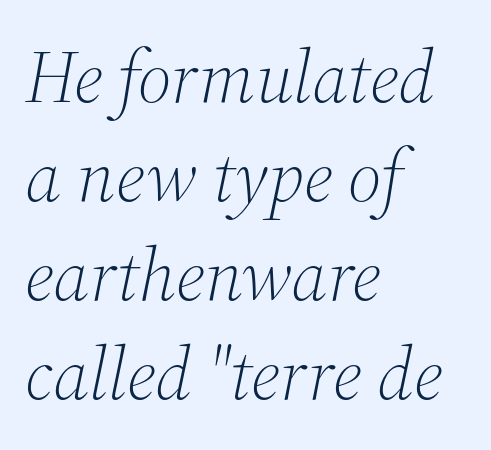
The glyphs look as if they've been sheared to an angle. The space beneath each line is pristine and unruled. Each letter keeps its own natural width here, so spacing adapts to shape. The letterforms sit shoulder to shoulder at normal distance.
